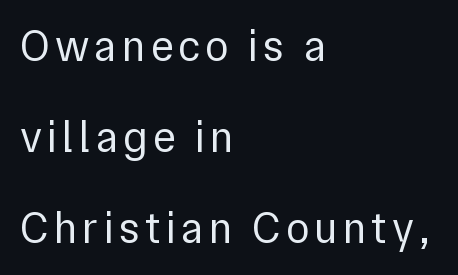
A great deal of white space separates one row of letters from the next. Unlike a traditional serif, this face leaves its strokes unadorned. If you drew a line through each stem, it would be perfectly vertical. Is the block centered? No — it sits flush against the left margin.
